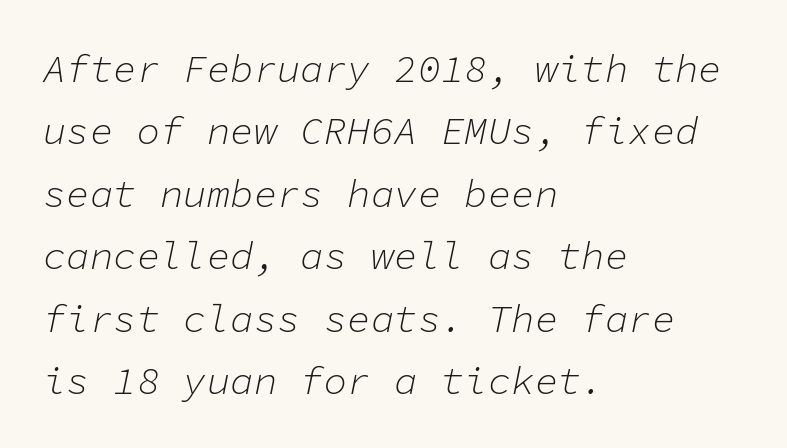
Q: Is the text bold? A: No.
Q: Is the text italic (slanted)? A: Yes, it leans right by about 11 degrees.
Q: Is the text underlined? A: No.
Q: How is the paragraph aligned? A: Left-aligned.
Q: Is the spacing between letters normal or unusually wide? A: Normal.
Q: Is the spacing between lines tight, normal or loose? A: Normal.
Q: Width (condensed, normal, or wide)? A: Normal.
Q: Stroke contrast? A: Low.
Q: x-height? A: Medium.
Q: Monospaced? A: Yes.
